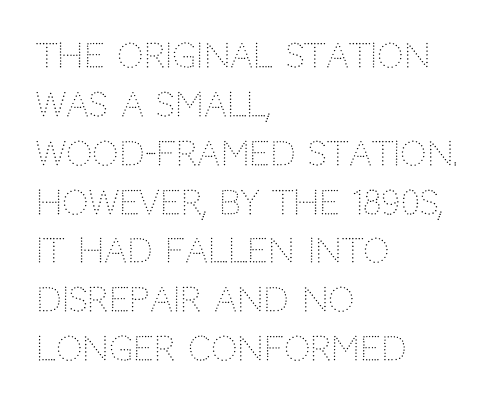
{"serif": "no", "italic": "no", "bold": "no", "weight": "light", "width": "normal", "stroke_contrast": "low", "x_height": "large", "monospaced": "no", "underline": "no", "align": "left", "line_spacing": "normal", "line_spacing_ratio": 1.48, "letter_spacing": "normal", "letter_spacing_em": 0.0, "glyph_px": 33}
